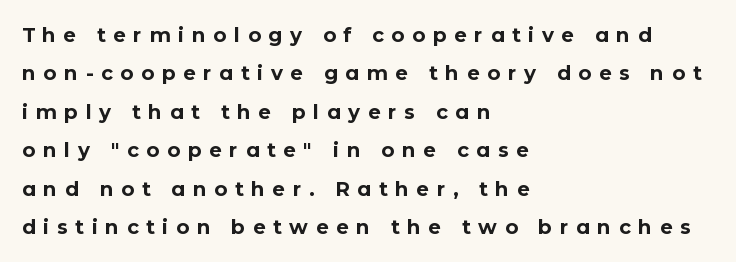
The image shows 20 px bold type, upright; set left-aligned, loose line spacing (1.92x), unusually wide letter spacing (+0.38 em), not underlined.
